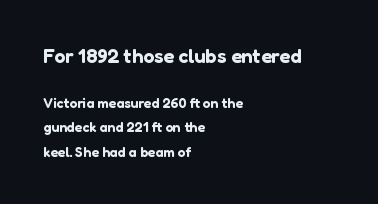
The first block has been scaled up relative to the second. The passage is arranged the way most books set body copy — flush left. Beneath every word, the page is bare. Caption: standard tracking, unaltered. The specimen reads as upright at a glance.
